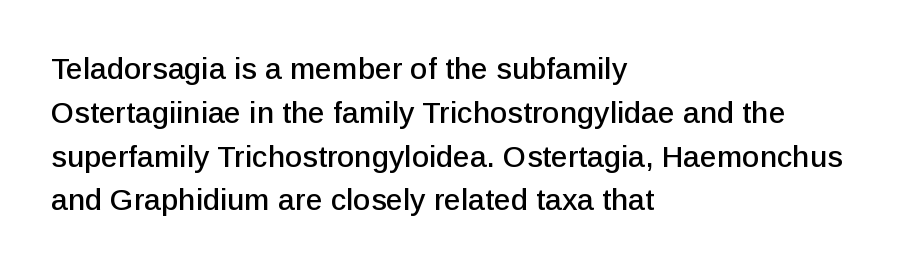
The letterforms sit shoulder to shoulder at normal distance. Is there any slant? The stems are plumb. Each row of text sits above clean, open space. Does the copy run flush right? No — it runs flush left. Regarding leading, the lines here are spaced in the standard way.
